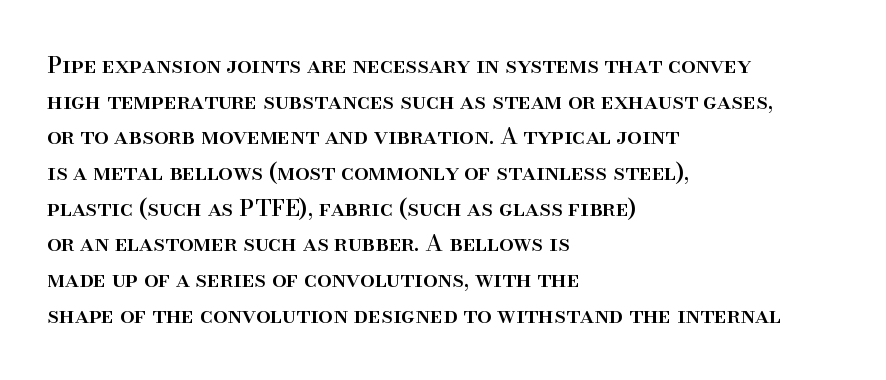
Q: Is the text italic (slanted)? A: No, it is upright.
Q: Is the text underlined? A: No.
Q: How is the paragraph aligned? A: Left-aligned.
Q: Is the spacing between letters normal or unusually wide? A: Normal.
Q: Is the spacing between lines tight, normal or loose? A: Normal.
